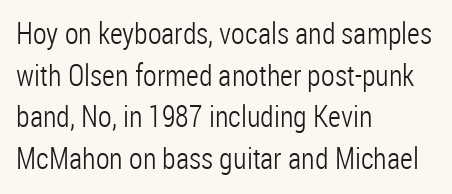
The image shows 30 px light, condensed sans-serif type, upright; set left-aligned, normal line spacing (1.39x), normal letter spacing, not underlined; low stroke contrast and a medium x-height.
